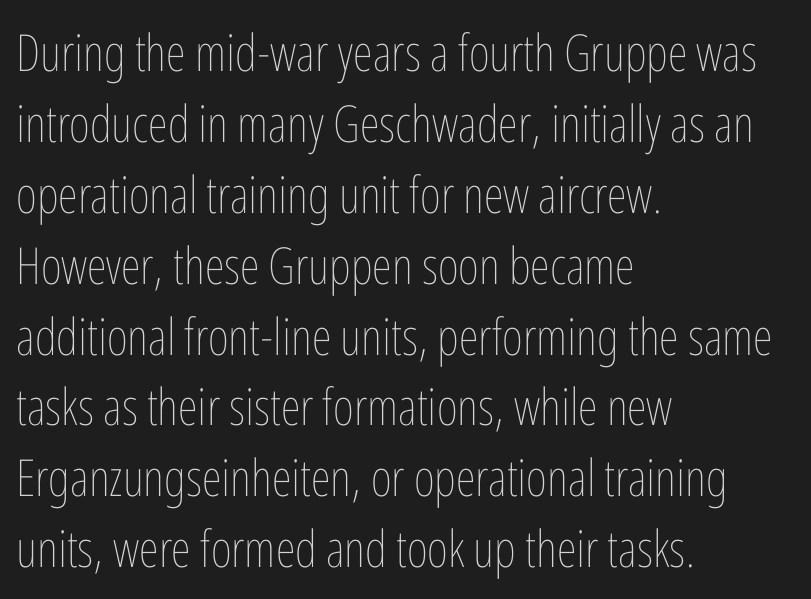
The image shows 51 px thin, condensed type, upright; set left-aligned, normal line spacing (1.39x), normal letter spacing, not underlined; low stroke contrast and a medium x-height.
